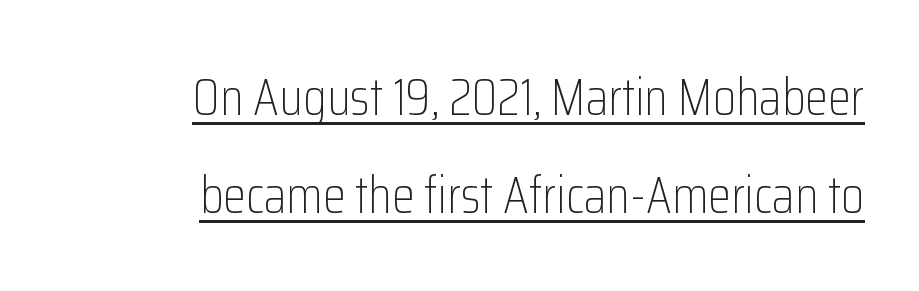
{"serif": "no", "italic": "no", "bold": "no", "weight": "light", "width": "condensed", "stroke_contrast": "low", "x_height": "medium", "monospaced": "no", "underline": "yes", "align": "right", "line_spacing_ratio": 1.88, "letter_spacing": "normal", "letter_spacing_em": 0.0, "glyph_px": 52}
